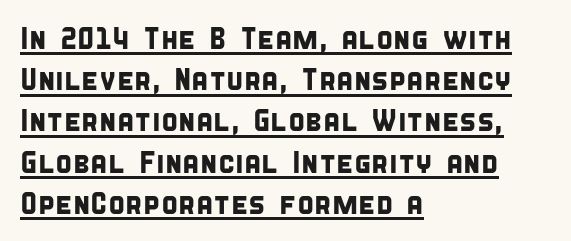
The image shows 31 px condensed sans-serif type; set left-aligned, normal line spacing (1.33x), normal letter spacing, underlined; low stroke contrast and a large x-height.
